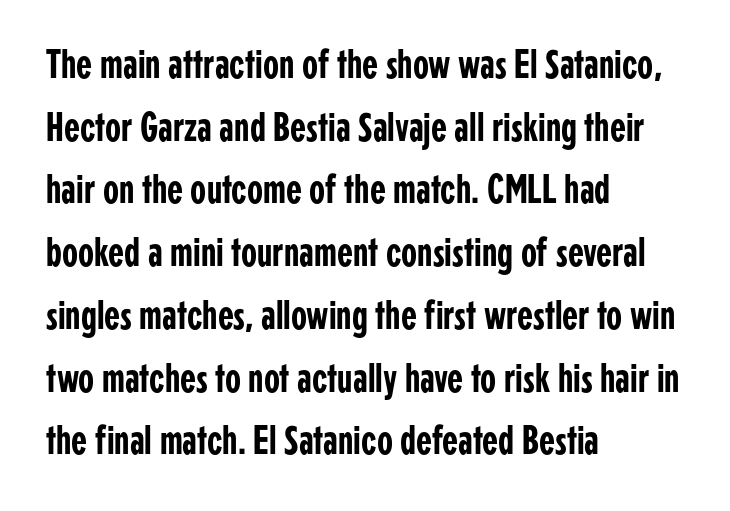
The image shows 41 px condensed sans-serif type, upright; set left-aligned, normal line spacing (1.53x), normal letter spacing, not underlined; low stroke contrast and a medium x-height.
